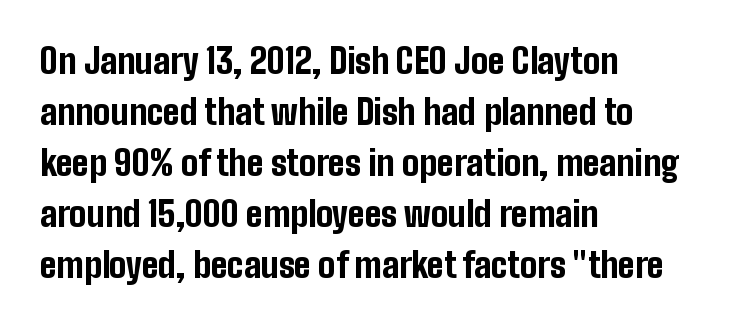
Q: Is the text bold? A: Yes.
Q: Is the text italic (slanted)? A: No, it is upright.
Q: Is the typeface a serif or a sans-serif typeface? A: Sans-serif.
Q: Is the text underlined? A: No.
Q: How is the paragraph aligned? A: Left-aligned.
Q: Is the spacing between letters normal or unusually wide? A: Normal.
Q: Is the spacing between lines tight, normal or loose? A: Normal.
Q: Width (condensed, normal, or wide)? A: Condensed.
Q: Stroke contrast? A: Low.
Q: x-height? A: Medium.
Q: Monospaced? A: No.
